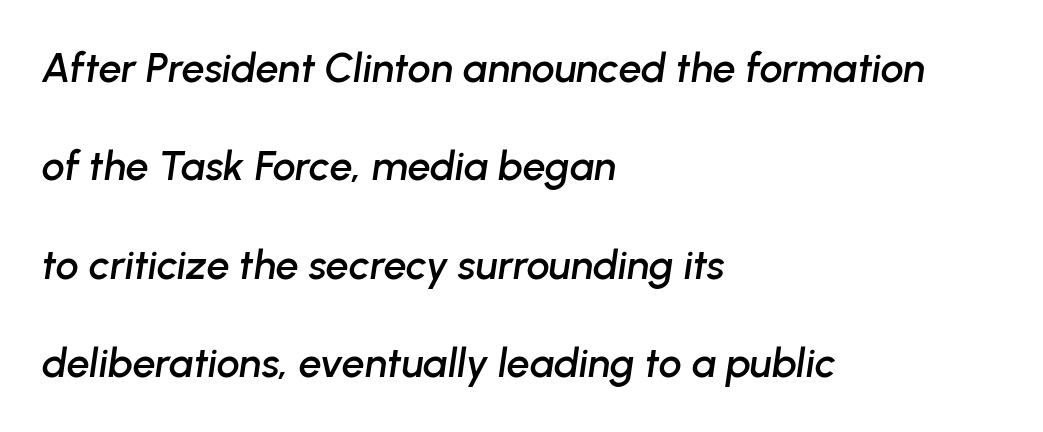
Check the space under the baseline: it is left empty. The passage shown leans; its letterforms are oblique. Do the characters align in a grid? No, the font is proportional. What stands out about the letter spacing? Nothing — it is the standard amount. A student would call this left alignment; a typographer would say flush left, rag right. Compared with typical paragraphs, the rows here are farther apart.
